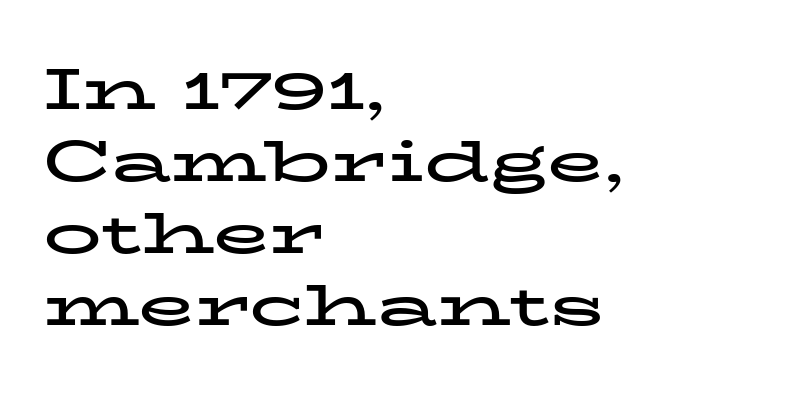
The image shows 58 px bold, wide serif type, upright; set left-aligned, line spacing 1.24x, normal letter spacing, not underlined; low stroke contrast and a medium x-height.
